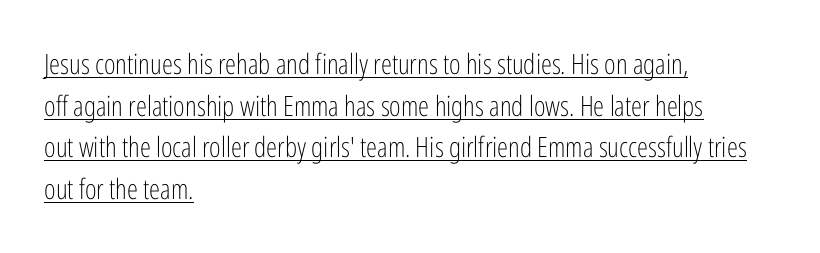
The image shows 28 px light, condensed sans-serif type, upright; set left-aligned, normal line spacing (1.49x), normal letter spacing, underlined; low stroke contrast and a medium x-height.
